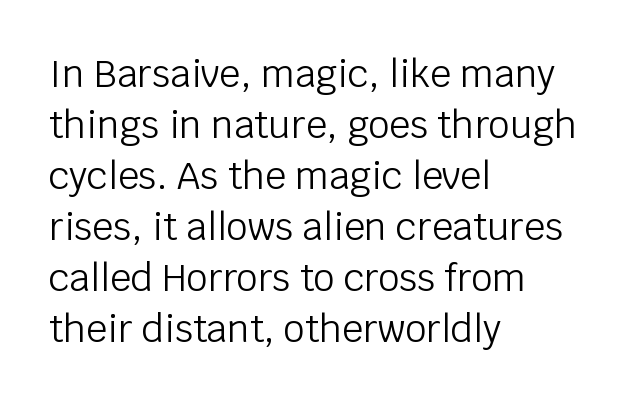
The lettering stays uniformly vertical, giving the passage a roman look. The characters display no serif detailing; their extremities are plain. Compared with a typical body face, this is equally light or lighter still. Descender tails drop into unmarked territory. The designer left line spacing at the default. Leftover space on each line is placed entirely after the last word.
